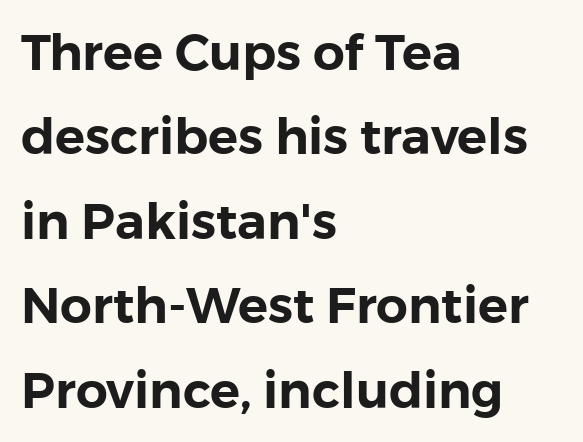
{"serif": "no", "italic": "no", "width": "normal", "x_height": "medium", "monospaced": "no", "underline": "no", "align": "left", "line_spacing": "normal", "line_spacing_ratio": 1.69, "letter_spacing": "normal", "letter_spacing_em": 0.0, "glyph_px": 50}
